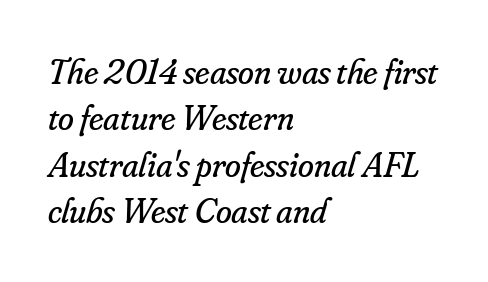
Q: Is the text bold? A: No.
Q: Is the text italic (slanted)? A: Yes, it leans right by about 16 degrees.
Q: Is the typeface a serif or a sans-serif typeface? A: Serif.
Q: Is the text underlined? A: No.
Q: How is the paragraph aligned? A: Left-aligned.
Q: Is the spacing between letters normal or unusually wide? A: Normal.
Q: Is the spacing between lines tight, normal or loose? A: Normal.
Q: Width (condensed, normal, or wide)? A: Normal.
Q: Stroke contrast? A: Low.
Q: x-height? A: Small.
Q: Monospaced? A: No.
